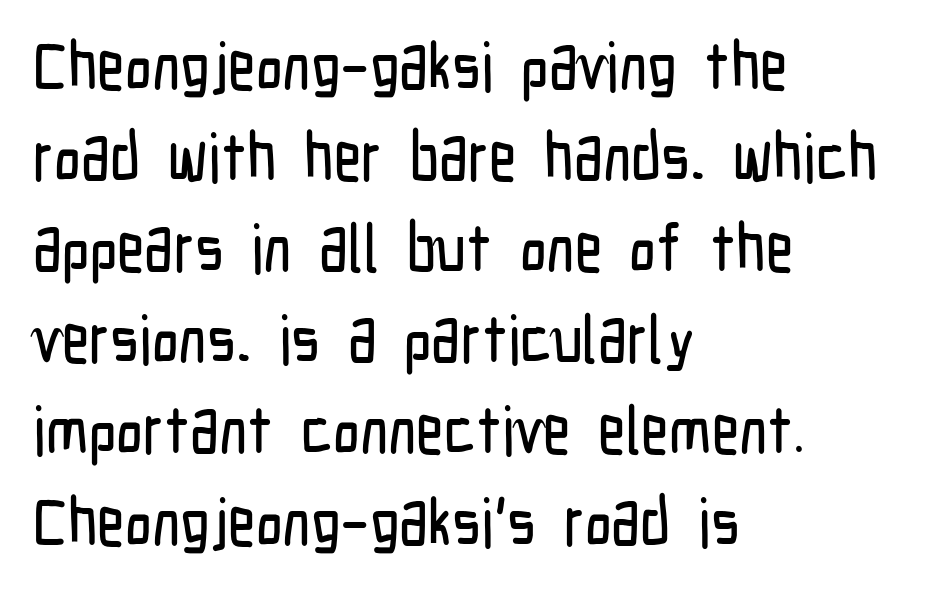
Observe the absence of serifs on each vertical stroke in this sample. Each letter keeps its own natural width here, so spacing adapts to shape. Leading: standard. Horizontally, the lines are justified to the leading edge only. Only glyphs here, with clear space below each row. When letters stand straight like this, we call the style roman or upright.
